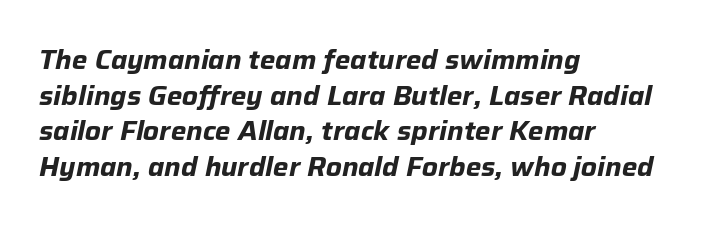
The image shows 26 px bold type, italic (leaning right); set left-aligned, normal line spacing (1.37x), normal letter spacing, not underlined.
